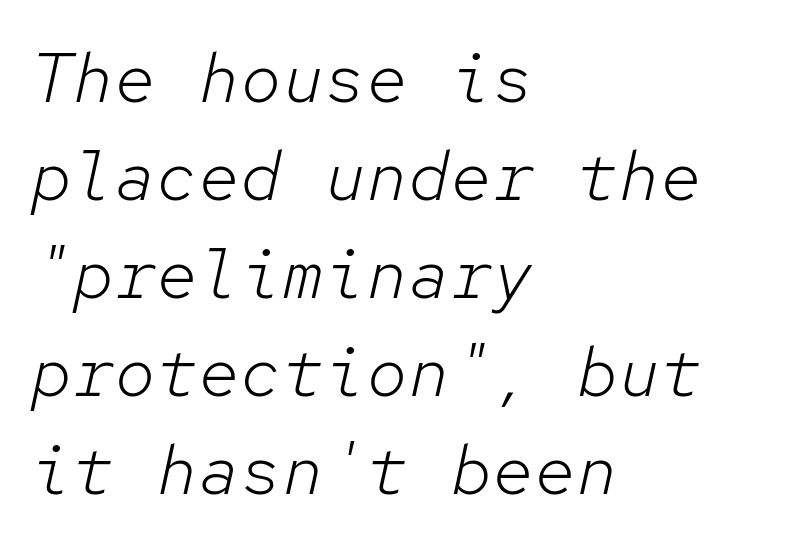
{"italic": "yes", "lean": "right", "slant_degrees": 12, "bold": "no", "weight": "light", "width": "normal", "stroke_contrast": "low", "x_height": "medium", "monospaced": "yes", "underline": "no", "align": "left", "line_spacing": "normal", "line_spacing_ratio": 1.4, "letter_spacing": "normal", "letter_spacing_em": 0.0, "glyph_px": 70}
